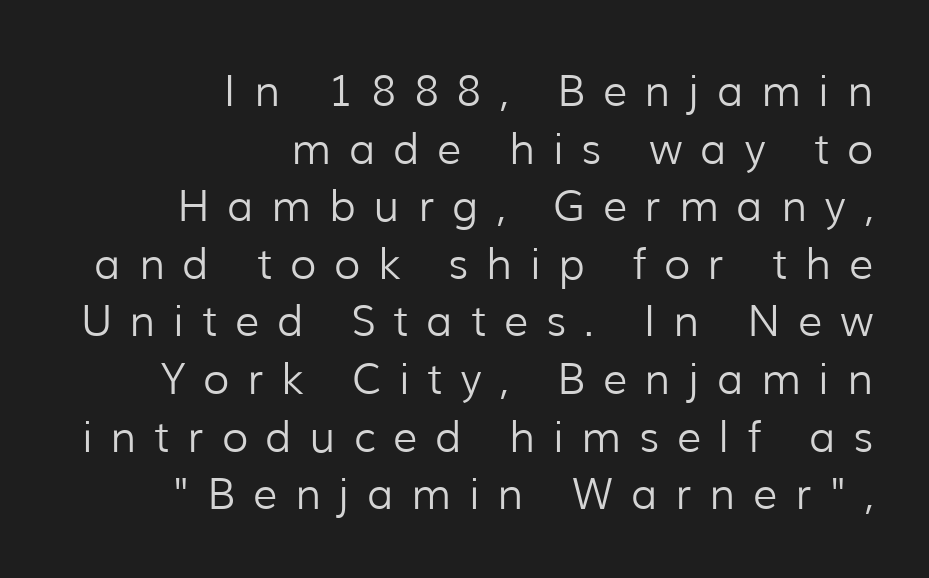
The image shows 43 px light sans-serif type, upright; set right-aligned, normal line spacing (1.34x), unusually wide letter spacing (+0.41 em), not underlined; low stroke contrast and a medium x-height.
